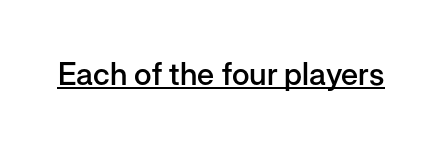
{"serif": "no", "italic": "no", "bold": "semi", "weight": "semibold", "width": "normal", "stroke_contrast": "low", "x_height": "medium", "monospaced": "no", "underline": "yes", "letter_spacing": "normal", "letter_spacing_em": 0.0, "glyph_px": 31}
